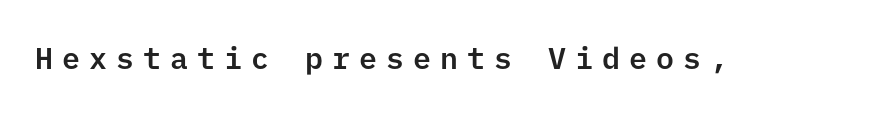
{"serif": "no", "italic": "no", "width": "normal", "stroke_contrast": "low", "x_height": "medium", "underline": "no", "letter_spacing": "wide", "letter_spacing_em": 0.3, "glyph_px": 30}
